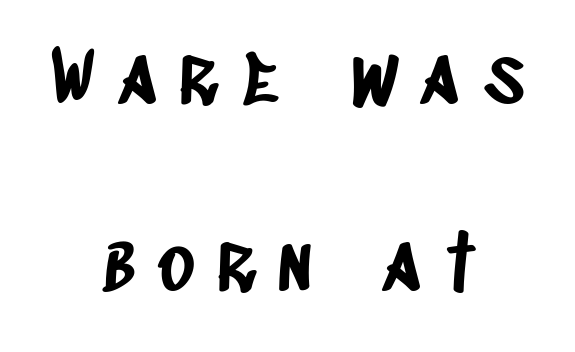
{"serif": "no", "width": "condensed", "stroke_contrast": "low", "x_height": "large", "monospaced": "no", "underline": "no", "align": "center", "line_spacing": "loose", "line_spacing_ratio": 2.37, "letter_spacing": "wide", "letter_spacing_em": 0.29, "glyph_px": 79}
